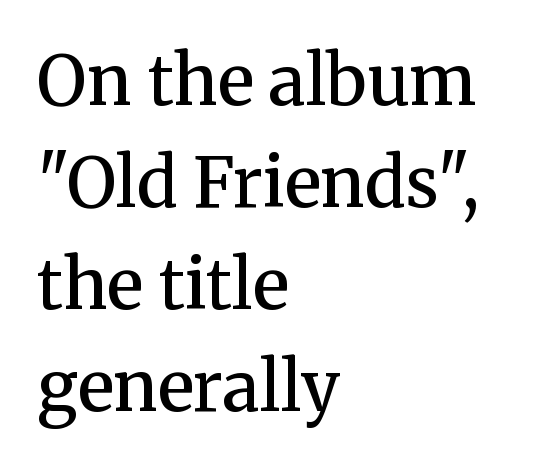
No italicization has been applied; the sample stays upright. Letter spacing: default. If you drew a ruler down the left edge, every line would touch it. Think of a printed novel: that variable character pitch is what you see here. Its strokes are somewhat broadened, the hallmark of semibold type.
